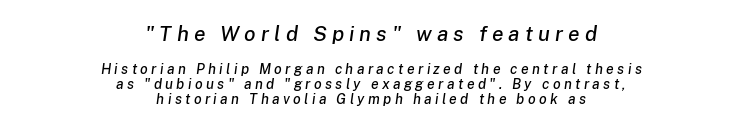
This rendering widens character spacing well past its baseline value. Compare the two chunks: the upper has the greater cap height. If you measured baseline to baseline, you'd find a short distance. The font's italic variant was chosen for this text.
